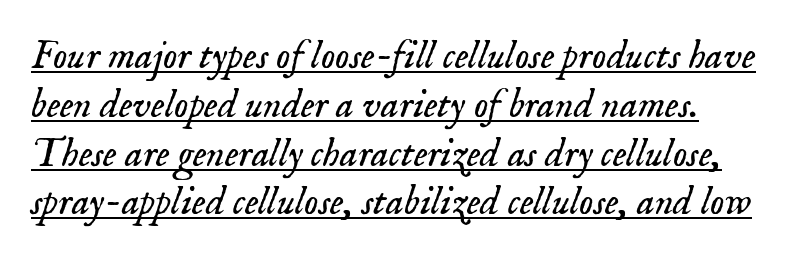
The face used here is rendered with its standard letterfit. Style check: oblique. A baseline rule has been typeset under these characters. Do the characters align in a grid? No, the font is proportional. Nothing heavy about these letters — not bold at all.
